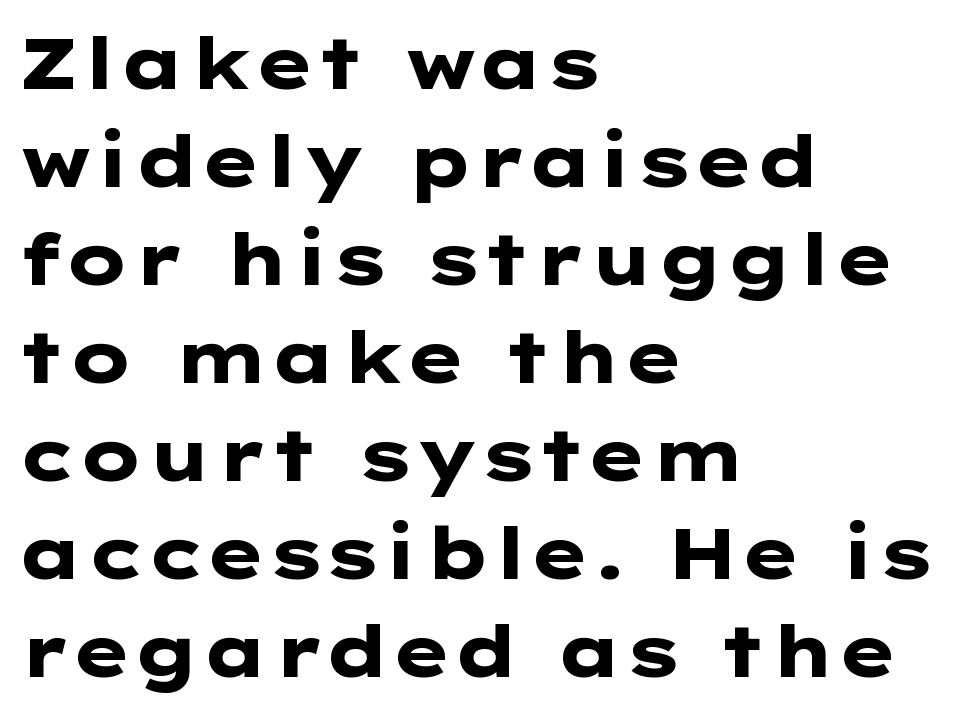
Q: Is the text bold? A: Yes.
Q: Is the text italic (slanted)? A: No, it is upright.
Q: Is the typeface a serif or a sans-serif typeface? A: Sans-serif.
Q: Is the text underlined? A: No.
Q: How is the paragraph aligned? A: Left-aligned.
Q: Is the spacing between letters normal or unusually wide? A: Normal.
Q: Is the spacing between lines tight, normal or loose? A: Normal.
Q: Width (condensed, normal, or wide)? A: Wide.
Q: Stroke contrast? A: Low.
Q: x-height? A: Medium.
